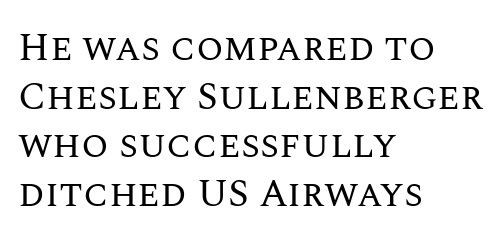
Q: Is the text bold? A: No.
Q: Is the text italic (slanted)? A: No, it is upright.
Q: Is the text underlined? A: No.
Q: How is the paragraph aligned? A: Left-aligned.
Q: Is the spacing between letters normal or unusually wide? A: Normal.
Q: Is the spacing between lines tight, normal or loose? A: Normal.
Q: Width (condensed, normal, or wide)? A: Normal.
Q: Stroke contrast? A: Medium.
Q: x-height? A: Large.
Q: Monospaced? A: No.
